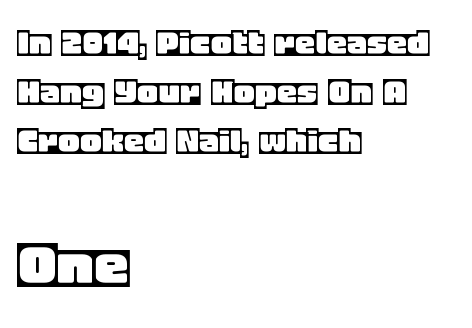
The zone under the glyphs is completely vacant. Nobody touched the tracking dial on this one. Scale increases going downward across the two blocks. These lines stack with their left ends in a neat column. You could not count columns in this text — the font is proportionally spaced. A typesetter would mark this as roman, not italic.
